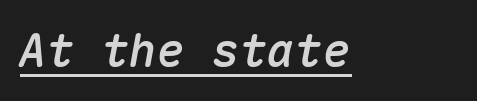
The image shows 46 px text type, italic (leaning right), monospaced; set normal letter spacing, underlined; medium stroke contrast and a medium x-height.
